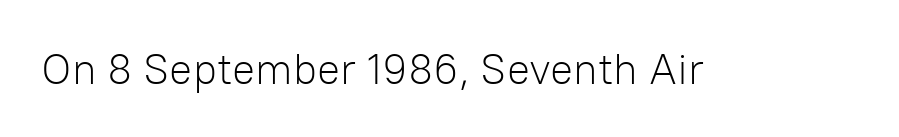
The lettering holds an erect, upright posture throughout. Summary of weight: not heavy and not bold. What stands out about the letter spacing? Nothing — it is the standard amount. The space beneath each line is pristine and unruled.
